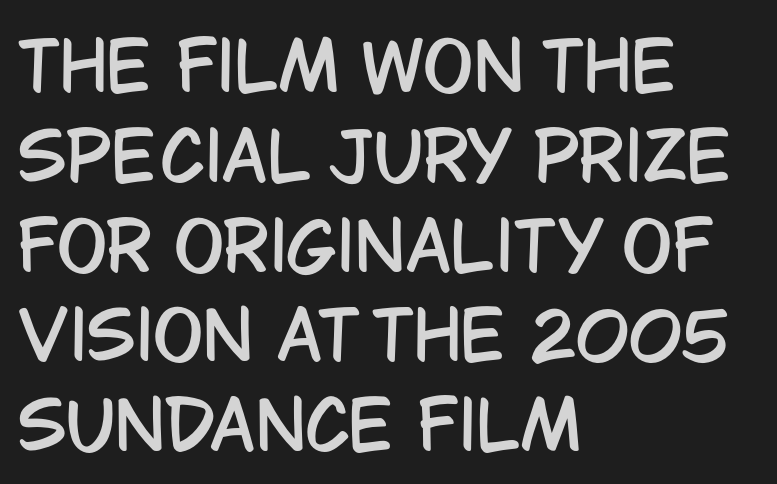
The image shows 67 px condensed sans-serif type, upright; set left-aligned, normal line spacing (1.34x), normal letter spacing, not underlined; low stroke contrast and a large x-height.
